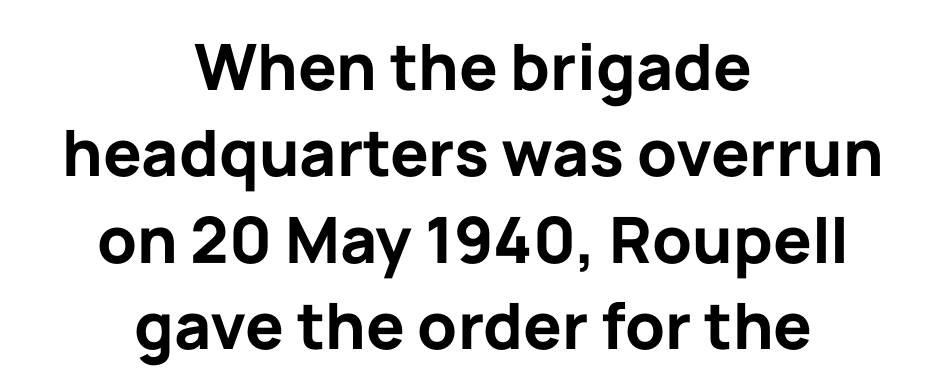
{"serif": "no", "italic": "no", "bold": "yes", "weight": "bold", "width": "normal", "stroke_contrast": "low", "x_height": "medium", "monospaced": "no", "underline": "no", "align": "center", "line_spacing": "normal", "line_spacing_ratio": 1.35, "letter_spacing": "normal", "letter_spacing_em": 0.0, "glyph_px": 64}
